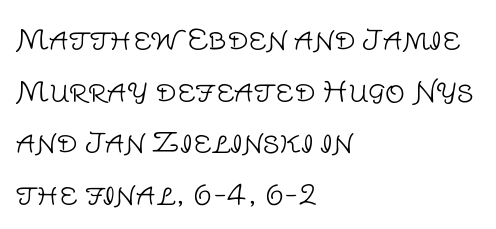
Q: Is the text bold? A: No.
Q: Is the text italic (slanted)? A: Yes.
Q: Is the typeface a serif or a sans-serif typeface? A: Sans-serif.
Q: Is the text underlined? A: No.
Q: How is the paragraph aligned? A: Left-aligned.
Q: Is the spacing between letters normal or unusually wide? A: Normal.
Q: Width (condensed, normal, or wide)? A: Normal.
Q: Stroke contrast? A: Low.
Q: x-height? A: Large.
Q: Monospaced? A: No.
